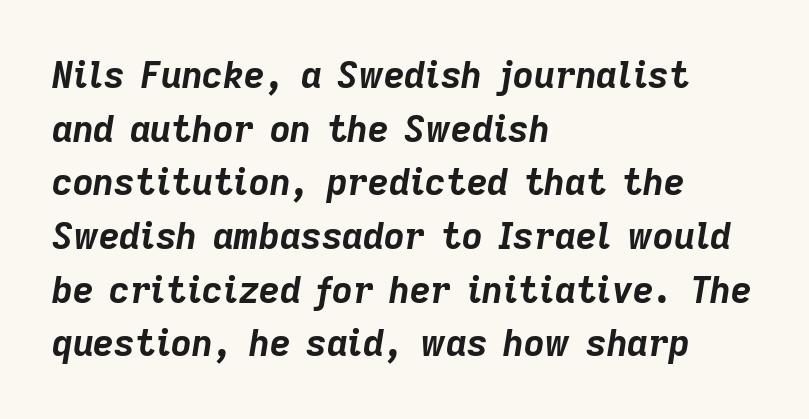
{"italic": "yes", "lean": "right", "slant_degrees": 9, "bold": "yes", "weight": "bold", "width": "normal", "stroke_contrast": "low", "x_height": "medium", "monospaced": "no", "underline": "no", "align": "left", "line_spacing": "normal", "line_spacing_ratio": 1.49, "letter_spacing": "normal", "letter_spacing_em": 0.0, "glyph_px": 36}
